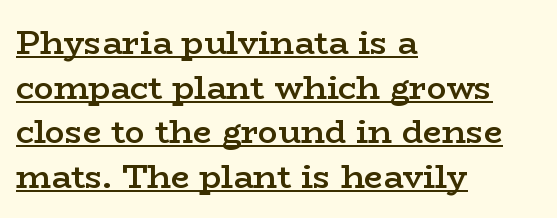
{"serif": "yes", "italic": "no", "bold": "semi", "weight": "semibold", "width": "wide", "stroke_contrast": "low", "x_height": "medium", "monospaced": "no", "underline": "yes", "align": "left", "line_spacing": "normal", "line_spacing_ratio": 1.35, "letter_spacing": "normal", "letter_spacing_em": 0.0, "glyph_px": 33}
